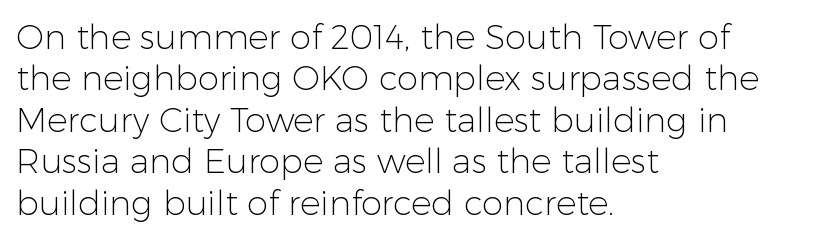
The image shows 34 px light sans-serif type, upright; set left-aligned, line spacing 1.22x, normal letter spacing, not underlined; low stroke contrast and a medium x-height.
